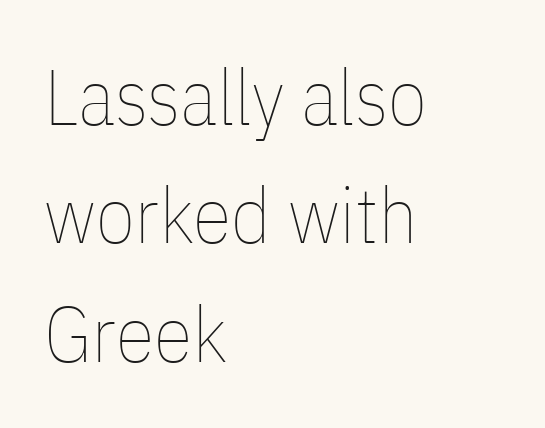
The image shows 79 px thin, condensed type, upright; set left-aligned, normal line spacing (1.5x), normal letter spacing, not underlined; low stroke contrast and a medium x-height.
